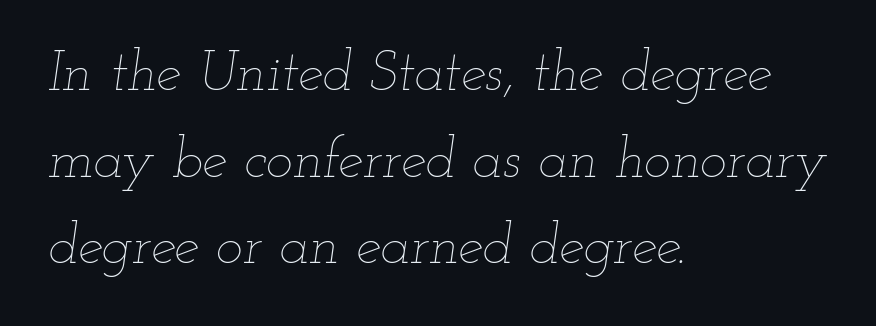
The image shows 57 px thin, wide type, italic (leaning right); set left-aligned, normal line spacing (1.52x), normal letter spacing, not underlined; low stroke contrast and a small x-height.
